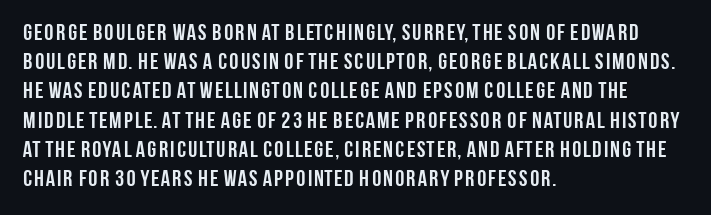
{"italic": "no", "bold": "yes", "underline": "no", "align": "left", "line_spacing": "normal", "line_spacing_ratio": 1.27, "letter_spacing": "normal", "letter_spacing_em": 0.0, "glyph_px": 23}
